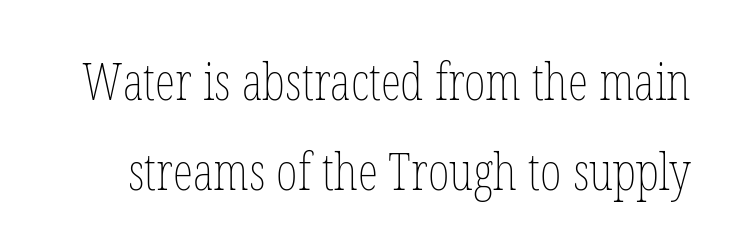
The weight would be labelled regular, book, light, or lighter still. This is roman type, the default non-slanted kind. Type without underlining. Character widths vary here, with narrow letters taking less room than wide ones. The letters sit at their default tracking, neither squeezed nor spread.
